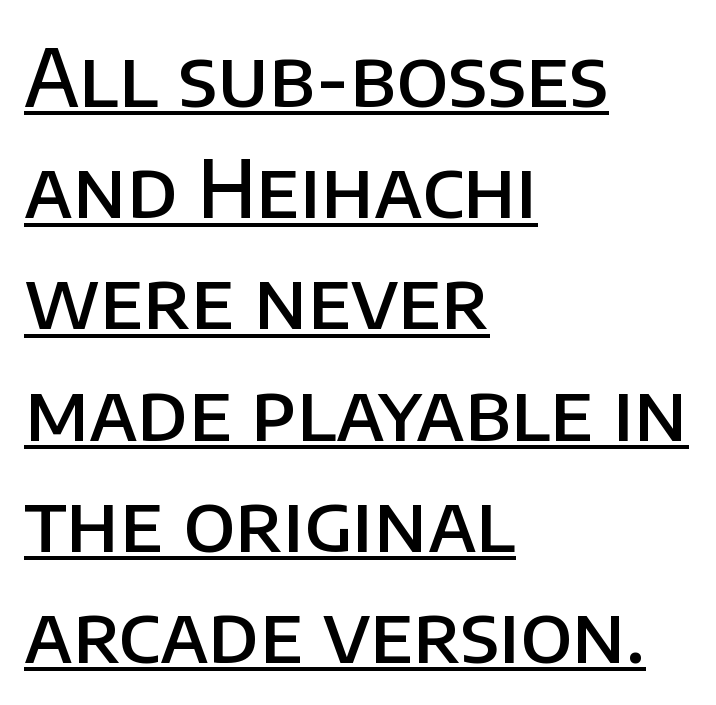
Whoever set this chose a conventional vertical rhythm. The glyphs in this specimen are sans serif. Designer's note — italics off, roman on. This sample uses plain, unmodified letter spacing. What weight is shown? A semibold, between regular and bold.
